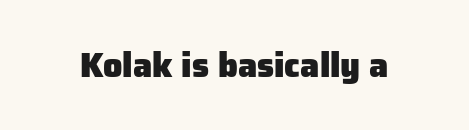
The image shows 34 px heavy sans-serif type, upright; set normal letter spacing, not underlined; low stroke contrast and a medium x-height.
